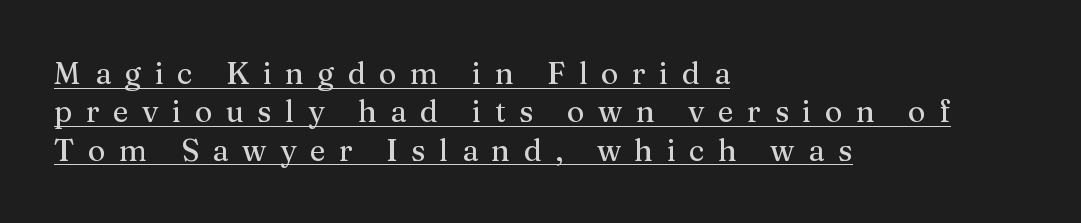
Q: Is the text italic (slanted)? A: No, it is upright.
Q: Is the typeface a serif or a sans-serif typeface? A: Serif.
Q: Is the text underlined? A: Yes.
Q: How is the paragraph aligned? A: Left-aligned.
Q: Is the spacing between letters normal or unusually wide? A: Unusually wide.
Q: Is the spacing between lines tight, normal or loose? A: Normal.
Q: Width (condensed, normal, or wide)? A: Normal.
Q: Stroke contrast? A: Medium.
Q: x-height? A: Medium.
Q: Monospaced? A: No.
